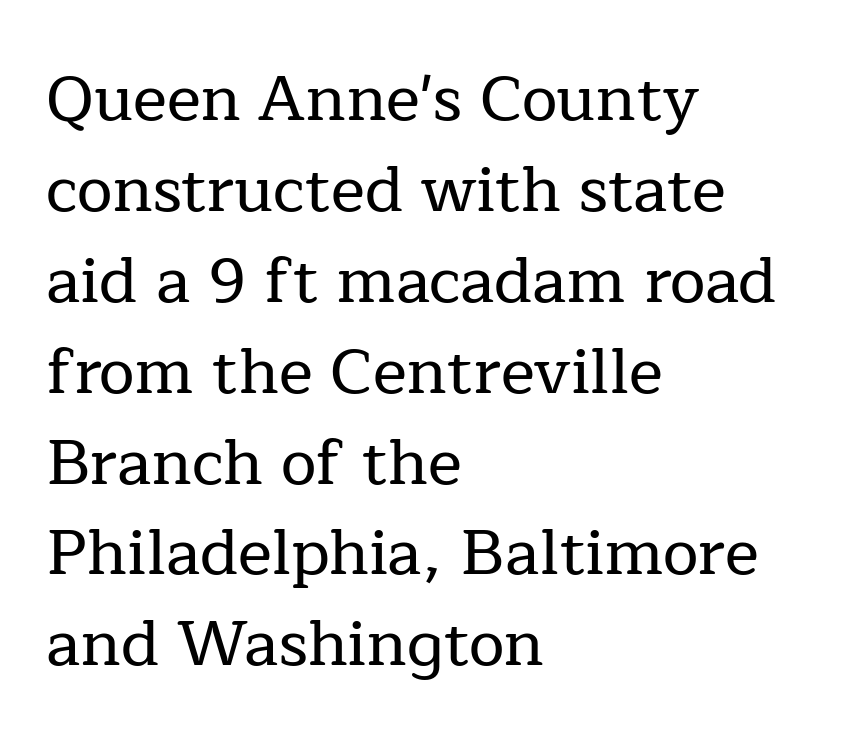
Q: Is the text italic (slanted)? A: No, it is upright.
Q: Is the typeface a serif or a sans-serif typeface? A: Serif.
Q: Is the text underlined? A: No.
Q: How is the paragraph aligned? A: Left-aligned.
Q: Is the spacing between letters normal or unusually wide? A: Normal.
Q: Is the spacing between lines tight, normal or loose? A: Normal.
Q: Width (condensed, normal, or wide)? A: Normal.
Q: Stroke contrast? A: Low.
Q: x-height? A: Medium.
Q: Monospaced? A: No.
